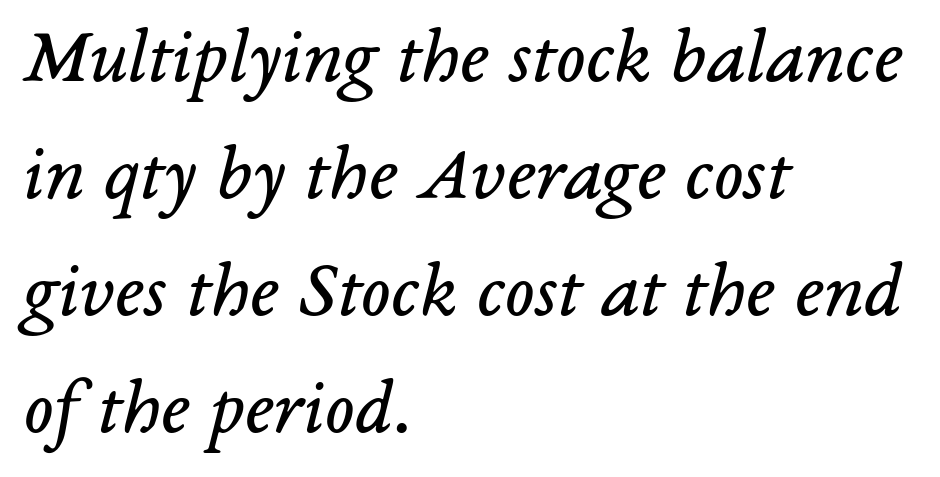
{"serif": "yes", "italic": "yes", "lean": "right", "slant_degrees": 14, "bold": "no", "weight": "regular", "width": "normal", "stroke_contrast": "low", "x_height": "medium", "monospaced": "no", "underline": "no", "align": "left", "line_spacing": "normal", "line_spacing_ratio": 1.48, "letter_spacing": "normal", "letter_spacing_em": 0.0, "glyph_px": 79}
